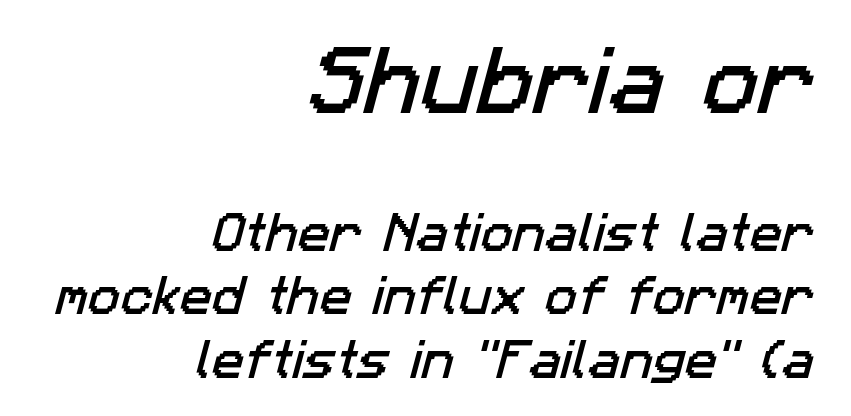
The image shows 75 px sans-serif type; set right-aligned, normal line spacing (1.47x), normal letter spacing, not underlined; the first (top) block is 1.74x larger; low stroke contrast and a medium x-height.
